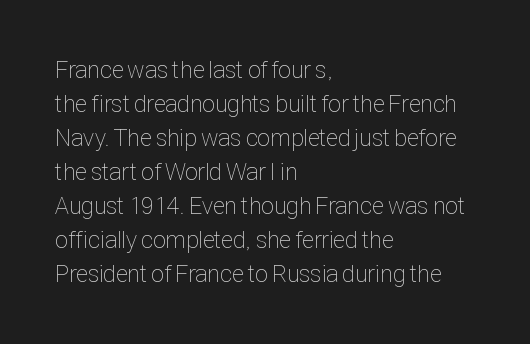
{"italic": "no", "bold": "no", "underline": "no", "align": "left", "line_spacing": "normal", "line_spacing_ratio": 1.42, "letter_spacing": "normal", "letter_spacing_em": 0.0, "glyph_px": 24}
